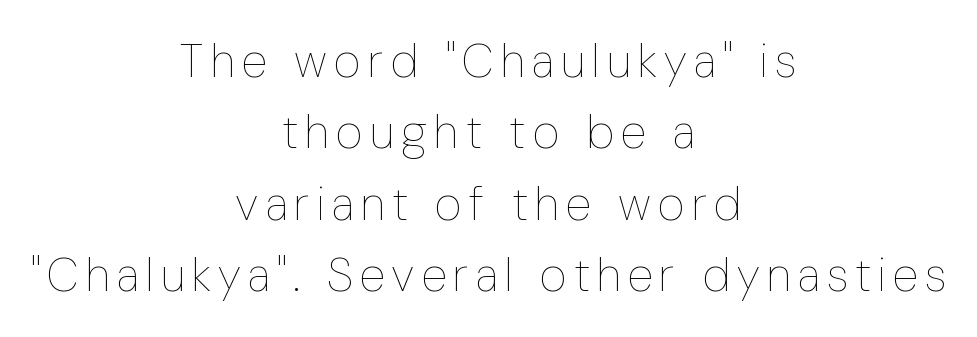
{"italic": "no", "bold": "no", "weight": "thin", "width": "condensed", "stroke_contrast": "low", "x_height": "medium", "monospaced": "no", "underline": "no", "align": "center", "line_spacing": "normal", "line_spacing_ratio": 1.52, "glyph_px": 47}
